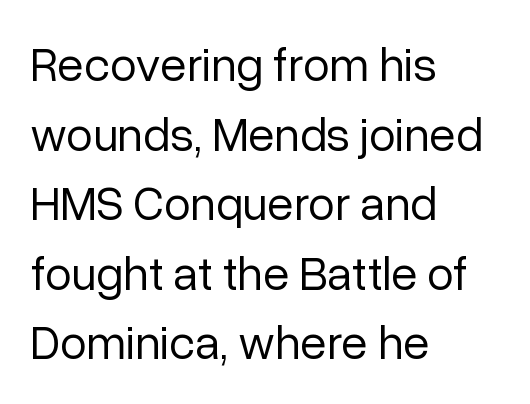
Q: Is the text bold? A: No.
Q: Is the text italic (slanted)? A: No, it is upright.
Q: Is the typeface a serif or a sans-serif typeface? A: Sans-serif.
Q: Is the text underlined? A: No.
Q: How is the paragraph aligned? A: Left-aligned.
Q: Is the spacing between letters normal or unusually wide? A: Normal.
Q: Is the spacing between lines tight, normal or loose? A: Normal.
Q: Width (condensed, normal, or wide)? A: Normal.
Q: Stroke contrast? A: Low.
Q: x-height? A: Medium.
Q: Monospaced? A: No.
